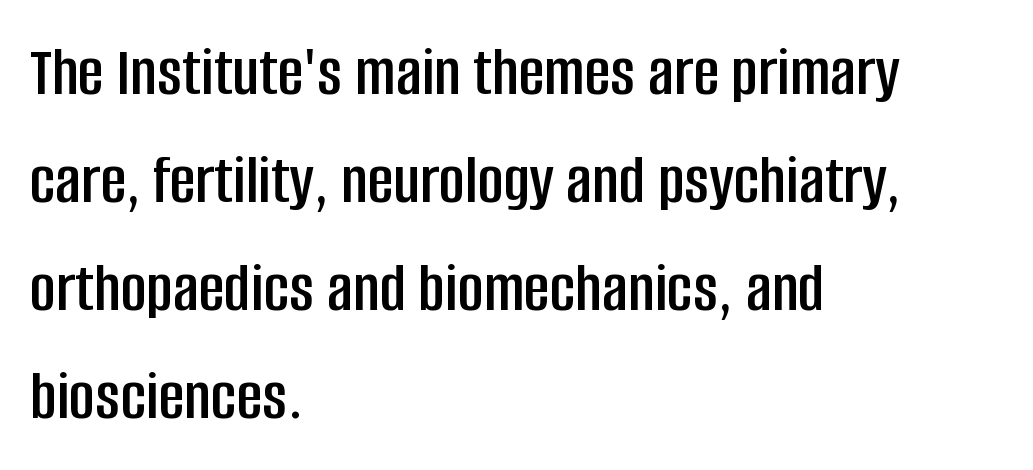
{"serif": "no", "italic": "no", "width": "condensed", "stroke_contrast": "low", "x_height": "large", "monospaced": "no", "underline": "no", "align": "left", "line_spacing": "normal", "line_spacing_ratio": 1.52, "letter_spacing": "normal", "letter_spacing_em": 0.0, "glyph_px": 71}
